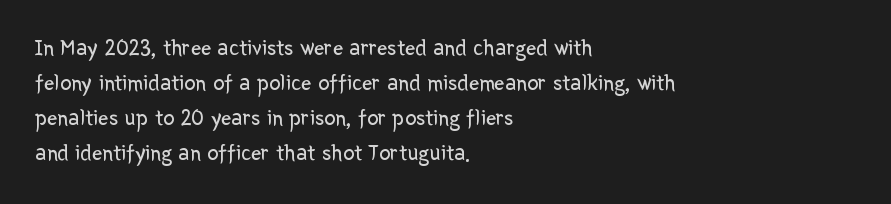
Q: Is the text bold? A: No.
Q: Is the text italic (slanted)? A: No, it is upright.
Q: Is the text underlined? A: No.
Q: How is the paragraph aligned? A: Left-aligned.
Q: Is the spacing between letters normal or unusually wide? A: Normal.
Q: Is the spacing between lines tight, normal or loose? A: Normal.
